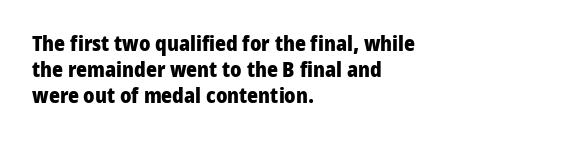
Q: Is the text bold? A: Yes.
Q: Is the text italic (slanted)? A: No, it is upright.
Q: Is the text underlined? A: No.
Q: How is the paragraph aligned? A: Left-aligned.
Q: Is the spacing between letters normal or unusually wide? A: Normal.
